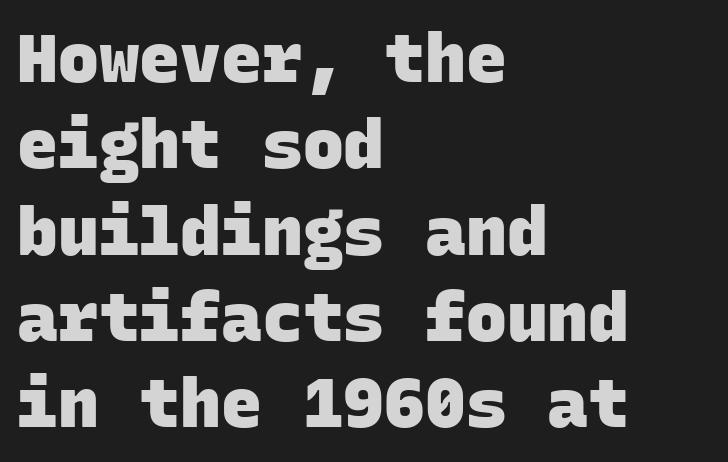
{"serif": "no", "bold": "yes", "weight": "heavy", "width": "normal", "stroke_contrast": "low", "x_height": "large", "monospaced": "yes", "underline": "no", "align": "left", "line_spacing": "normal", "line_spacing_ratio": 1.27, "letter_spacing": "normal", "letter_spacing_em": 0.0, "glyph_px": 68}
